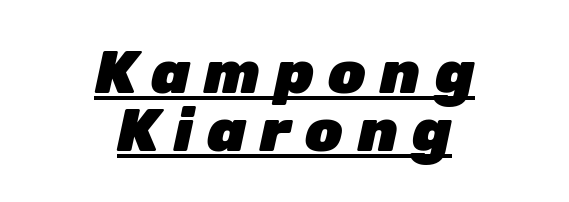
Q: Is the text bold? A: Yes.
Q: Is the text italic (slanted)? A: Yes, it leans right by about 12 degrees.
Q: Is the text underlined? A: Yes.
Q: How is the paragraph aligned? A: Centered.
Q: Is the spacing between letters normal or unusually wide? A: Unusually wide.
Q: Is the spacing between lines tight, normal or loose? A: Tight.
Q: Width (condensed, normal, or wide)? A: Normal.
Q: Stroke contrast? A: Low.
Q: x-height? A: Medium.
Q: Monospaced? A: No.
